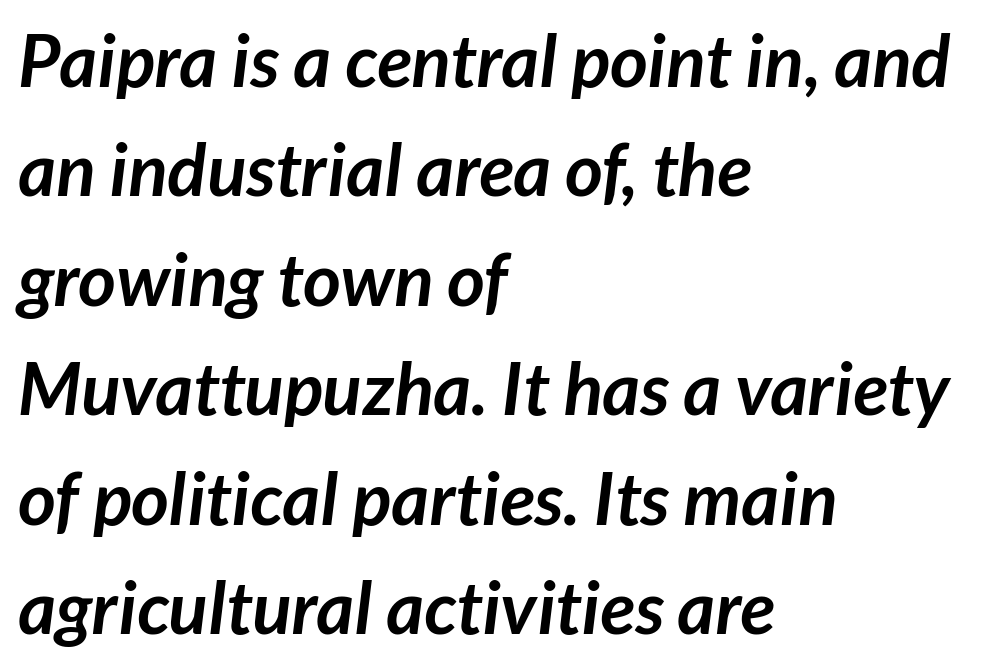
{"serif": "no", "bold": "yes", "weight": "semibold", "width": "normal", "stroke_contrast": "low", "x_height": "medium", "monospaced": "no", "underline": "no", "align": "left", "line_spacing": "normal", "line_spacing_ratio": 1.5, "letter_spacing": "normal", "letter_spacing_em": 0.0, "glyph_px": 73}
